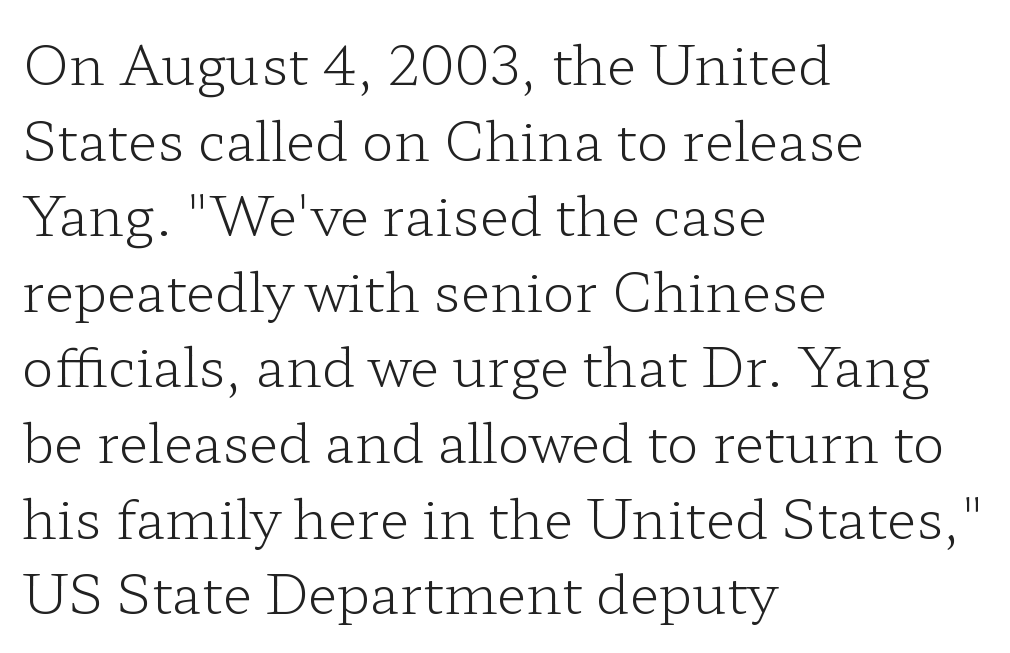
A classic flush-left, rag-right setting is used for this passage. A serif font was chosen for this passage. You could not count columns in this text — the font is proportionally spaced. Glance below the letters and you will spot only blank space. The letters look calm and open, with moderate or lighter stems.
